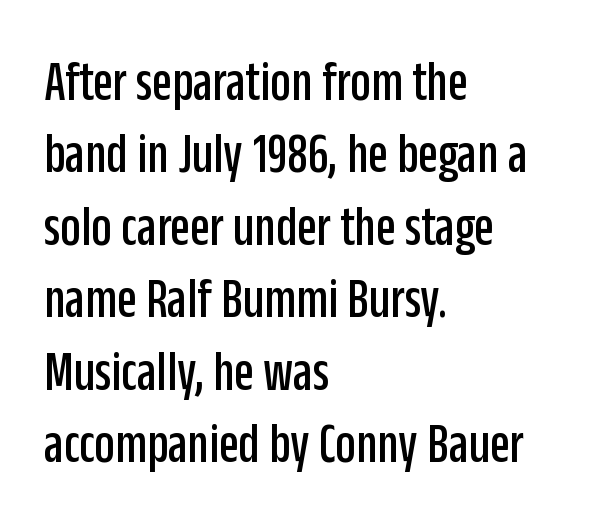
{"serif": "no", "italic": "no", "width": "condensed", "stroke_contrast": "low", "x_height": "large", "monospaced": "no", "underline": "no", "align": "left", "line_spacing": "normal", "line_spacing_ratio": 1.27, "letter_spacing": "normal", "letter_spacing_em": 0.0, "glyph_px": 57}
